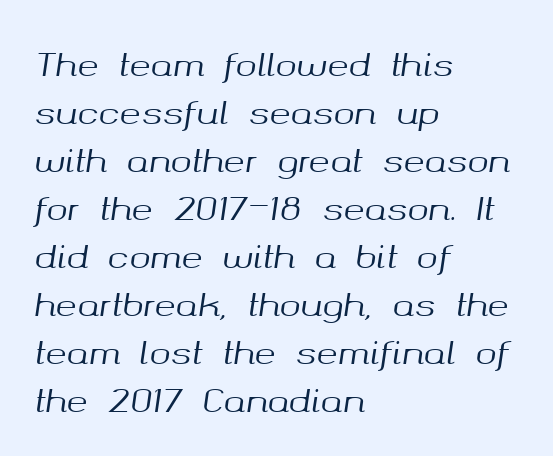
The image shows 32 px text type, italic (leaning right); set left-aligned, normal line spacing (1.5x), normal letter spacing, not underlined; medium stroke contrast and a medium x-height.
